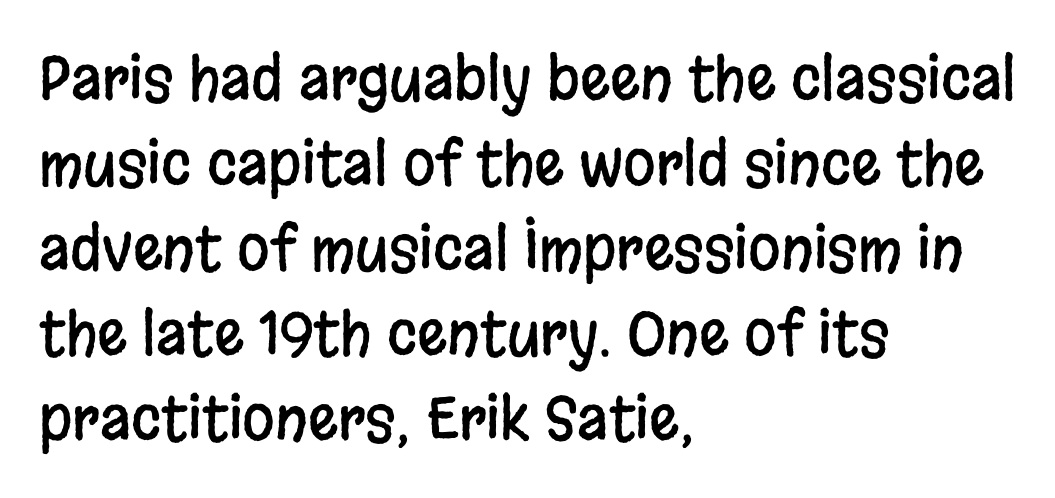
{"serif": "no", "italic": "no", "width": "condensed", "stroke_contrast": "low", "x_height": "large", "monospaced": "no", "underline": "no", "align": "left", "line_spacing": "normal", "line_spacing_ratio": 1.44, "letter_spacing": "normal", "letter_spacing_em": 0.0, "glyph_px": 59}
